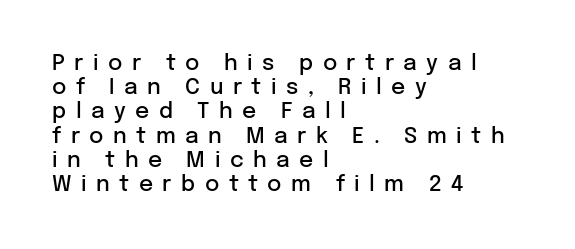
The image shows 22 px text type, upright; set left-aligned, tight line spacing (1.1x), unusually wide letter spacing (+0.43 em), not underlined.
